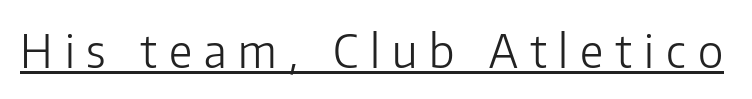
The image shows 46 px light sans-serif type, upright; set unusually wide letter spacing (+0.26 em), underlined; low stroke contrast and a medium x-height.
